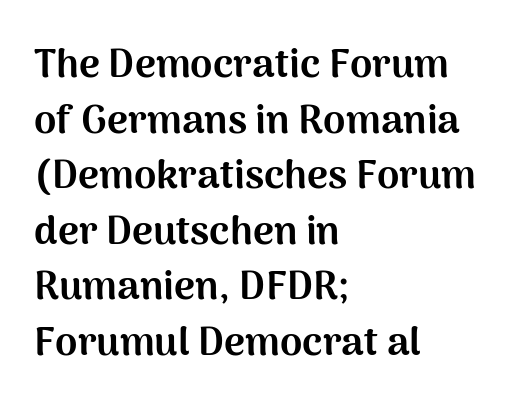
{"serif": "no", "italic": "no", "bold": "yes", "weight": "bold", "width": "normal", "stroke_contrast": "medium", "x_height": "medium", "monospaced": "no", "underline": "no", "align": "left", "line_spacing": "normal", "line_spacing_ratio": 1.39, "letter_spacing": "normal", "letter_spacing_em": 0.0, "glyph_px": 40}
